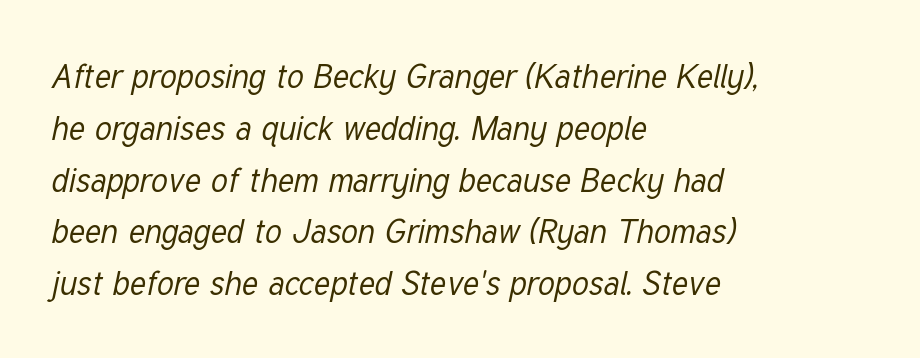
Q: Is the text bold? A: No.
Q: Is the text italic (slanted)? A: Yes, it leans right by about 12 degrees.
Q: Is the text underlined? A: No.
Q: How is the paragraph aligned? A: Left-aligned.
Q: Is the spacing between letters normal or unusually wide? A: Normal.
Q: Is the spacing between lines tight, normal or loose? A: Normal.
Q: Width (condensed, normal, or wide)? A: Condensed.
Q: Stroke contrast? A: Low.
Q: x-height? A: Medium.
Q: Monospaced? A: No.
